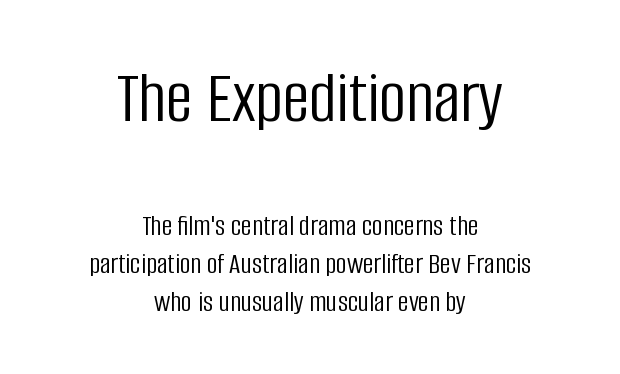
Q: Is the text bold? A: No.
Q: Is the text italic (slanted)? A: No, it is upright.
Q: Is the typeface a serif or a sans-serif typeface? A: Sans-serif.
Q: Is the text underlined? A: No.
Q: How is the paragraph aligned? A: Centered.
Q: Is the spacing between letters normal or unusually wide? A: Normal.
Q: Is the spacing between lines tight, normal or loose? A: Normal.
Q: Which block of text is set in a larger size, the first (top) or the second (bottom)? A: The first (top) one.
Q: Width (condensed, normal, or wide)? A: Condensed.
Q: Stroke contrast? A: Low.
Q: x-height? A: Large.
Q: Monospaced? A: No.
